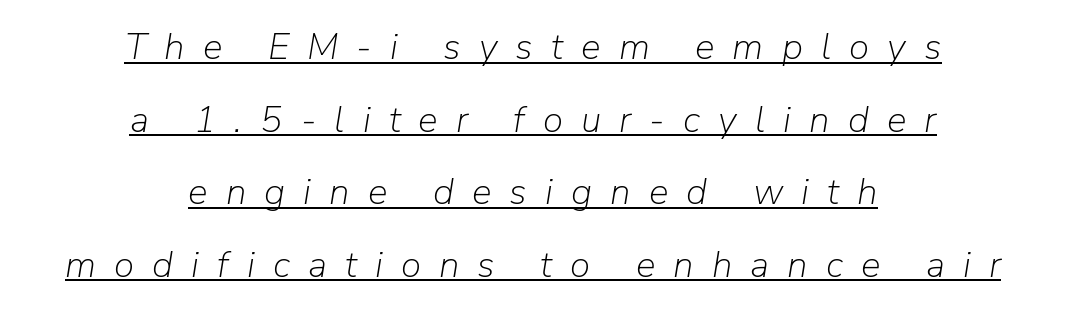
Q: Is the text bold? A: No.
Q: Is the text italic (slanted)? A: Yes, it leans right by about 9 degrees.
Q: Is the text underlined? A: Yes.
Q: How is the paragraph aligned? A: Centered.
Q: Is the spacing between letters normal or unusually wide? A: Unusually wide.
Q: Is the spacing between lines tight, normal or loose? A: Loose.
Q: Width (condensed, normal, or wide)? A: Normal.
Q: Stroke contrast? A: Low.
Q: x-height? A: Medium.
Q: Monospaced? A: No.
